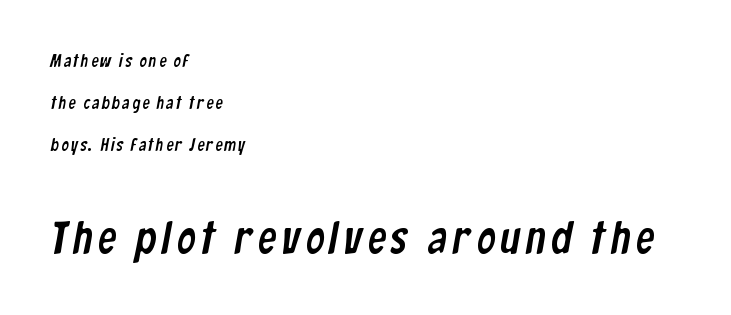
Q: Is the typeface a serif or a sans-serif typeface? A: Sans-serif.
Q: Is the text underlined? A: No.
Q: How is the paragraph aligned? A: Left-aligned.
Q: Is the spacing between lines tight, normal or loose? A: Loose.
Q: Which block of text is set in a larger size, the first (top) or the second (bottom)? A: The second (bottom) one.
Q: Width (condensed, normal, or wide)? A: Condensed.
Q: Stroke contrast? A: Low.
Q: x-height? A: Medium.
Q: Monospaced? A: No.
